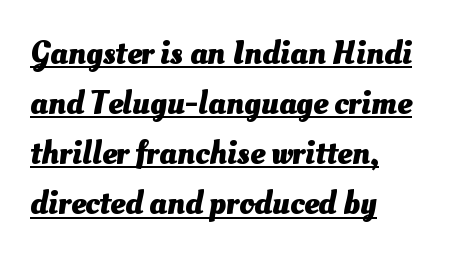
{"bold": "yes", "weight": "heavy", "width": "normal", "stroke_contrast": "medium", "x_height": "small", "monospaced": "no", "underline": "yes", "align": "left", "line_spacing": "normal", "line_spacing_ratio": 1.52, "letter_spacing": "normal", "letter_spacing_em": 0.0, "glyph_px": 33}
